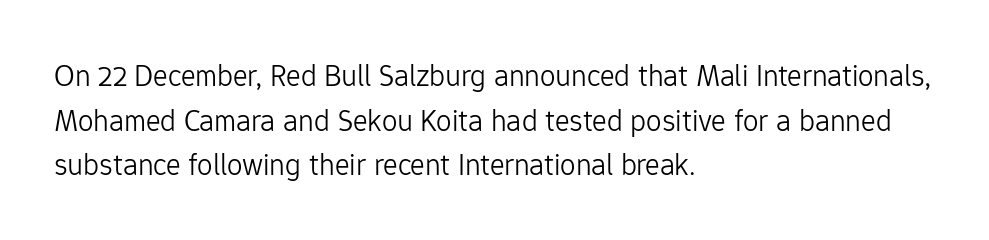
{"serif": "no", "italic": "no", "bold": "no", "weight": "light", "width": "normal", "stroke_contrast": "low", "x_height": "medium", "monospaced": "no", "underline": "no", "align": "left", "line_spacing": "normal", "line_spacing_ratio": 1.44, "letter_spacing": "normal", "letter_spacing_em": 0.0, "glyph_px": 31}
